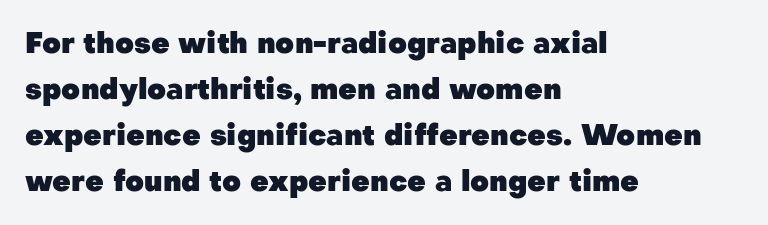
{"serif": "no", "italic": "no", "bold": "yes", "weight": "heavy", "width": "normal", "stroke_contrast": "low", "x_height": "medium", "monospaced": "no", "underline": "no", "align": "left", "line_spacing": "normal", "line_spacing_ratio": 1.59, "letter_spacing": "normal", "letter_spacing_em": 0.0, "glyph_px": 29}
